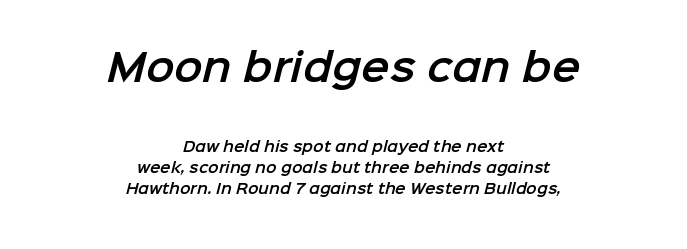
The image shows 38 px sans-serif type; set centered, normal line spacing (1.53x), normal letter spacing, not underlined; the first (top) block is 2.71x larger; low stroke contrast and a medium x-height.
